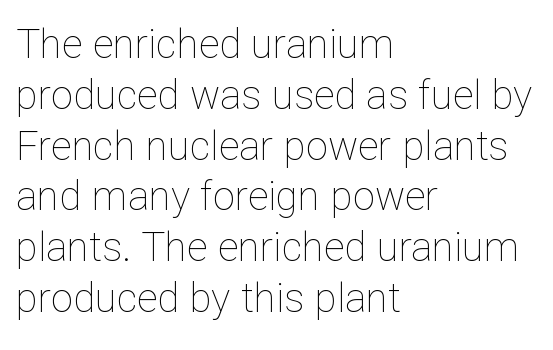
Q: Is the text bold? A: No.
Q: Is the text italic (slanted)? A: No, it is upright.
Q: Is the text underlined? A: No.
Q: How is the paragraph aligned? A: Left-aligned.
Q: Is the spacing between letters normal or unusually wide? A: Normal.
Q: Is the spacing between lines tight, normal or loose? A: Normal.
Q: Width (condensed, normal, or wide)? A: Normal.
Q: Stroke contrast? A: Low.
Q: x-height? A: Medium.
Q: Monospaced? A: No.
